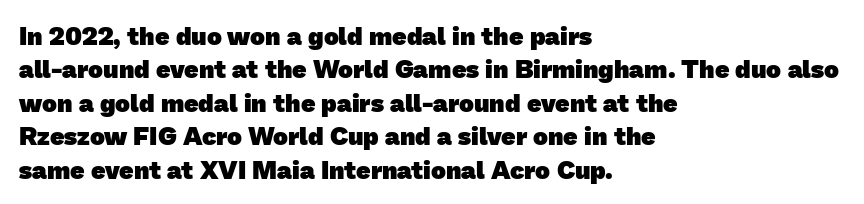
The foot of each line stays bare and open. All the whitespace from short lines collects on the right. Notice how descenders clear the ascenders below comfortably — that's standard leading. Emphasis by weight is at full strength: bold.
